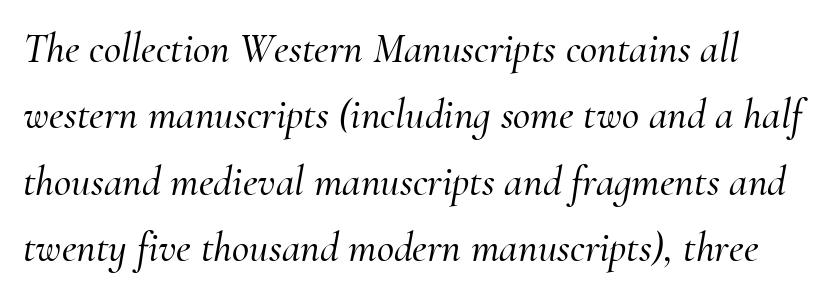
Q: Is the text italic (slanted)? A: Yes, it leans right by about 10 degrees.
Q: Is the typeface a serif or a sans-serif typeface? A: Serif.
Q: Is the text underlined? A: No.
Q: Is the spacing between letters normal or unusually wide? A: Normal.
Q: Is the spacing between lines tight, normal or loose? A: Normal.
Q: Width (condensed, normal, or wide)? A: Normal.
Q: Stroke contrast? A: Medium.
Q: x-height? A: Small.
Q: Monospaced? A: No.
